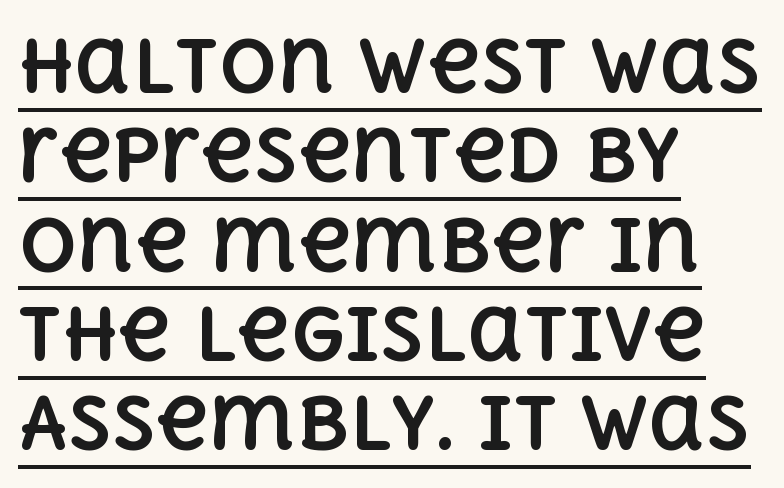
This sample carries an underscore along the baseline area. Is the letter spacing exaggerated? No — it looks like the ordinary default. Is the type bold? Yes — the strokes are clearly thick and heavy. If you drew a line through each stem, it would be perfectly vertical. Proportional: the letters do not fall into vertical columns. Every row of glyphs begins at an identical x-position on the left.
